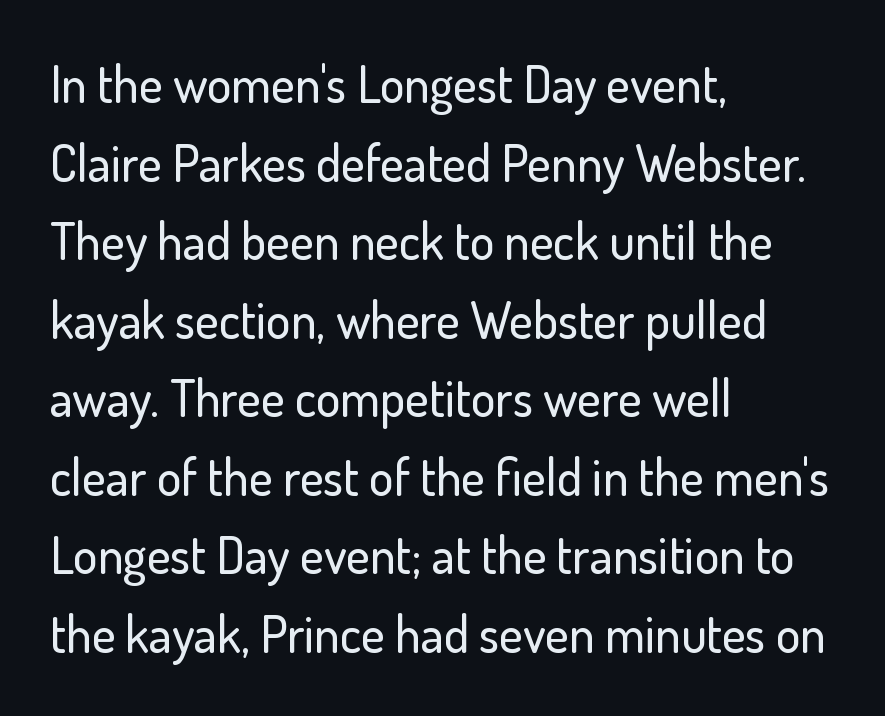
The gap between lines stays unmarked. The ragged edge is on the right, which tells us the setting is flush left. Nope, no serifs anywhere on these letters. Normally led — the rows are evenly, conventionally spaced. The rendering uses natural spacing where letterforms have individual widths.
